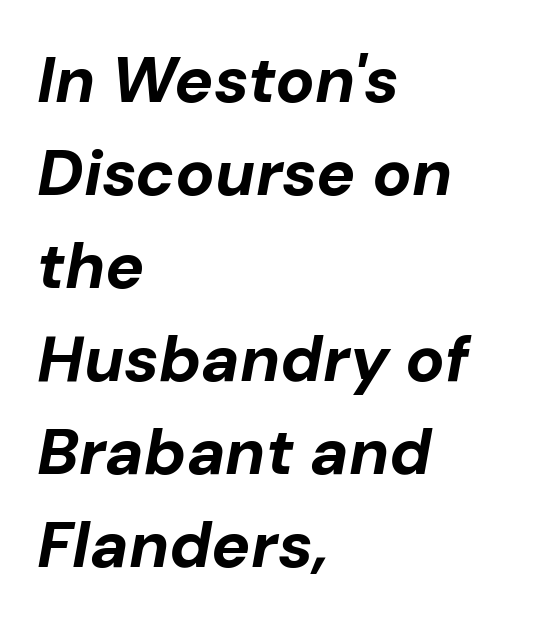
{"italic": "yes", "lean": "right", "slant_degrees": 10, "bold": "yes", "weight": "bold", "width": "normal", "stroke_contrast": "low", "x_height": "medium", "monospaced": "no", "underline": "no", "align": "left", "line_spacing": "normal", "line_spacing_ratio": 1.43, "letter_spacing": "normal", "letter_spacing_em": 0.0, "glyph_px": 65}
